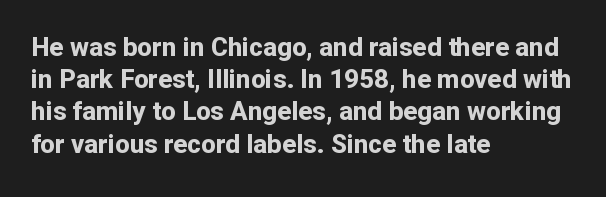
{"italic": "no", "bold": "yes", "underline": "no", "align": "left", "line_spacing_ratio": 1.24, "letter_spacing": "normal", "letter_spacing_em": 0.0, "glyph_px": 26}
